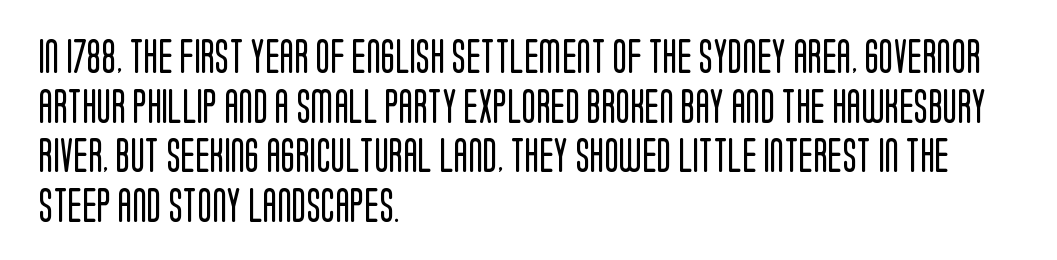
{"serif": "no", "italic": "no", "bold": "no", "weight": "regular", "width": "condensed", "stroke_contrast": "low", "x_height": "large", "monospaced": "no", "underline": "no", "align": "left", "line_spacing": "normal", "line_spacing_ratio": 1.46, "letter_spacing": "normal", "letter_spacing_em": 0.0, "glyph_px": 34}
